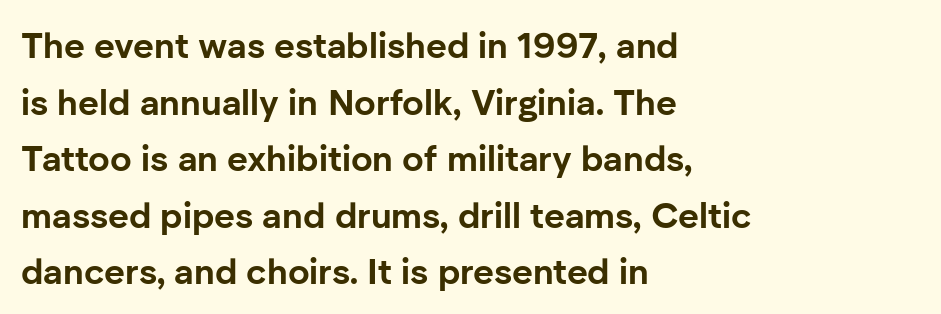
Q: Is the text bold? A: Yes.
Q: Is the text italic (slanted)? A: No, it is upright.
Q: Is the typeface a serif or a sans-serif typeface? A: Sans-serif.
Q: Is the text underlined? A: No.
Q: How is the paragraph aligned? A: Left-aligned.
Q: Is the spacing between letters normal or unusually wide? A: Normal.
Q: Is the spacing between lines tight, normal or loose? A: Normal.
Q: Width (condensed, normal, or wide)? A: Normal.
Q: Stroke contrast? A: Low.
Q: x-height? A: Medium.
Q: Monospaced? A: No.
